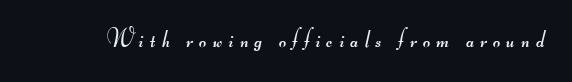
{"bold": "no", "underline": "no", "letter_spacing": "wide", "letter_spacing_em": 0.25, "glyph_px": 25}
